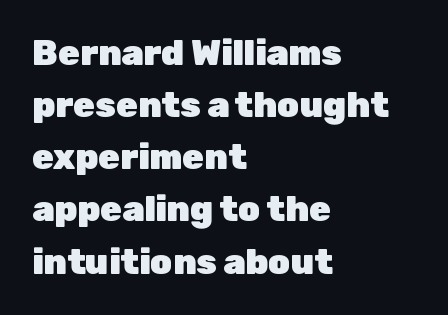
In terms of letterspacing, this is plain default setting. I'd call this a sans setting — the letters go barefoot. Here the designer chose a conventional face with non-uniform glyph widths. Bold? Absolutely — the strokes are thick and heavy. Compared with typical paragraphs, the rows here are spaced about the same. These lines were composed using upright roman letters.
